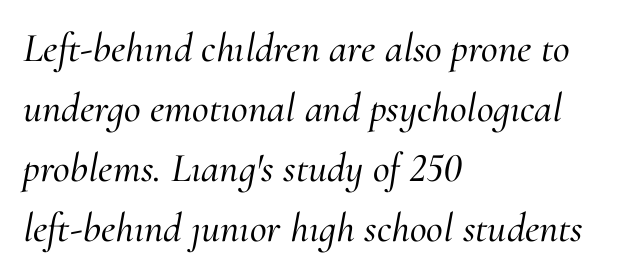
The image shows 41 px serif type, italic (leaning right); set left-aligned, normal line spacing (1.46x), normal letter spacing, not underlined; medium stroke contrast and a small x-height.
